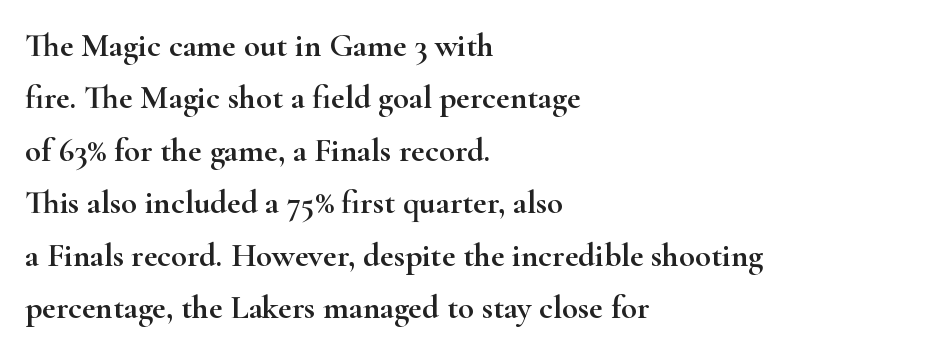
Q: Is the text italic (slanted)? A: No, it is upright.
Q: Is the typeface a serif or a sans-serif typeface? A: Serif.
Q: Is the text underlined? A: No.
Q: How is the paragraph aligned? A: Left-aligned.
Q: Is the spacing between letters normal or unusually wide? A: Normal.
Q: Is the spacing between lines tight, normal or loose? A: Normal.
Q: Width (condensed, normal, or wide)? A: Wide.
Q: Stroke contrast? A: High.
Q: x-height? A: Small.
Q: Monospaced? A: No.
